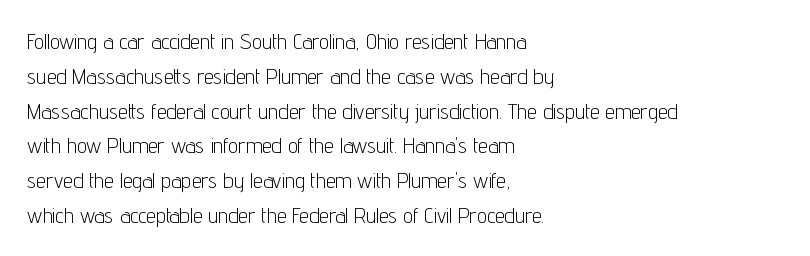
The image shows 22 px text type, upright; set left-aligned, normal line spacing (1.58x), normal letter spacing, not underlined.
